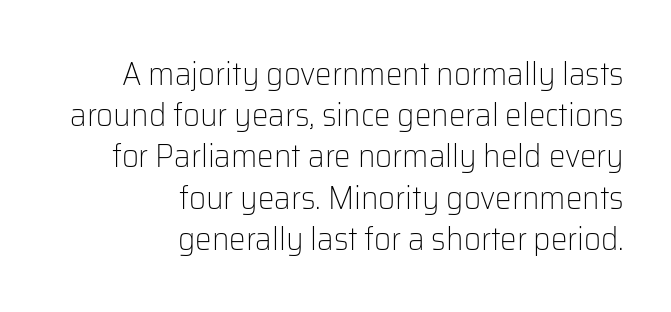
Q: Is the text bold? A: No.
Q: Is the text italic (slanted)? A: No, it is upright.
Q: Is the typeface a serif or a sans-serif typeface? A: Sans-serif.
Q: Is the text underlined? A: No.
Q: How is the paragraph aligned? A: Right-aligned.
Q: Is the spacing between letters normal or unusually wide? A: Normal.
Q: Is the spacing between lines tight, normal or loose? A: Normal.
Q: Width (condensed, normal, or wide)? A: Normal.
Q: Stroke contrast? A: Low.
Q: x-height? A: Medium.
Q: Monospaced? A: No.
